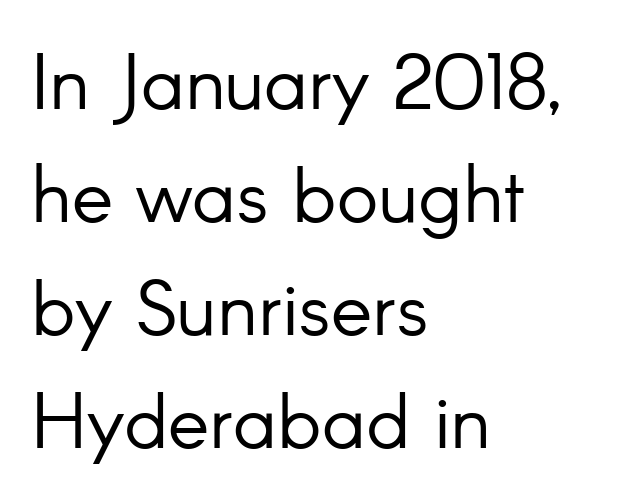
You can tell from the bare stems that sans-serif type was used. Weight: regular or lighter. The rendering uses natural spacing where letterforms have individual widths. Underlining? Definitely not there. Do the letters lean? They stand straight.
